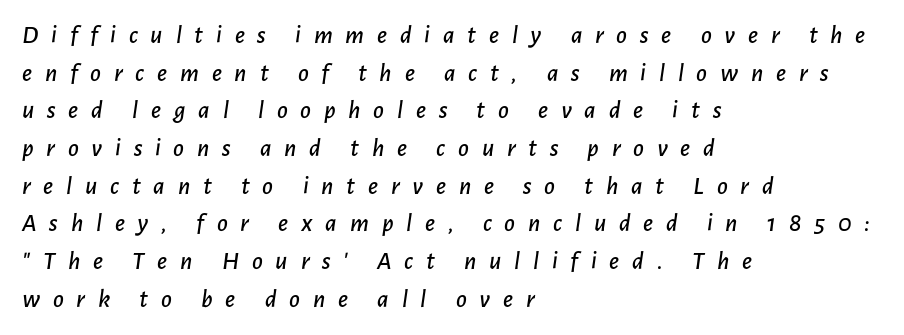
{"italic": "yes", "lean": "right", "slant_degrees": 7, "underline": "no", "align": "left", "line_spacing": "normal", "line_spacing_ratio": 1.45, "letter_spacing": "wide", "letter_spacing_em": 0.49, "glyph_px": 26}
